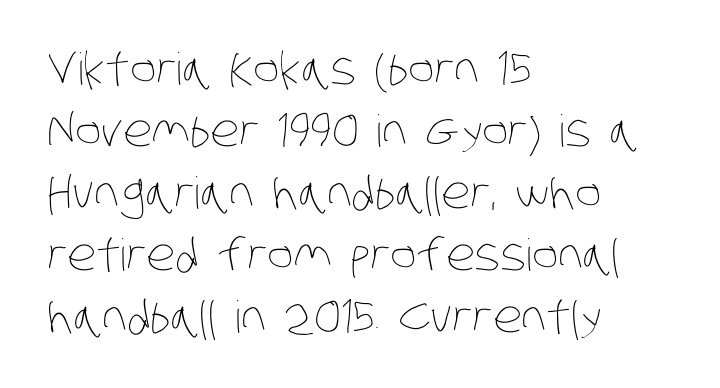
{"bold": "no", "weight": "thin", "width": "condensed", "stroke_contrast": "low", "x_height": "large", "monospaced": "no", "underline": "no", "align": "left", "line_spacing": "normal", "line_spacing_ratio": 1.41, "letter_spacing": "normal", "letter_spacing_em": 0.0, "glyph_px": 44}
